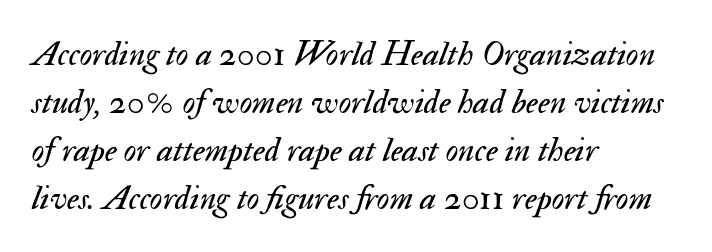
Proportional: the letters do not fall into vertical columns. The string is rendered with underlining switched off. Letters have the restrained weight of plain body copy at most. Short note: letters normally spaced. The glyphs look as if they've been sheared to an angle. Visually the block forms a straight wall on the left and a jagged coastline on the right.
